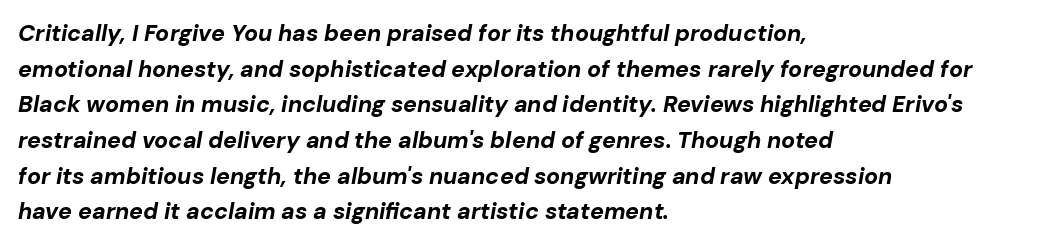
{"italic": "yes", "lean": "right", "slant_degrees": 10, "bold": "yes", "underline": "no", "align": "left", "line_spacing": "normal", "line_spacing_ratio": 1.55, "letter_spacing": "normal", "letter_spacing_em": 0.0, "glyph_px": 23}
